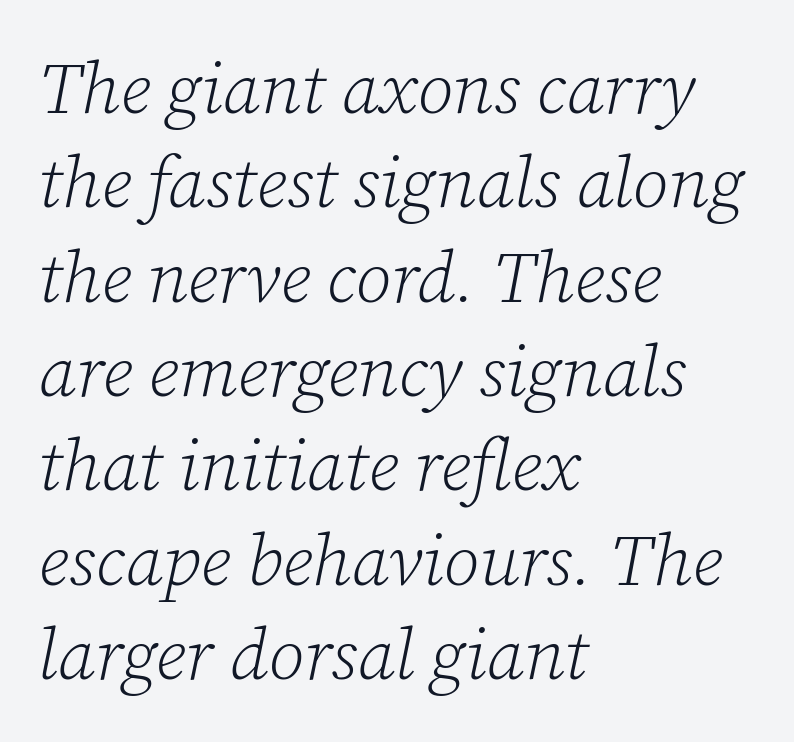
Q: Is the text bold? A: No.
Q: Is the text italic (slanted)? A: Yes, it leans right by about 12 degrees.
Q: Is the typeface a serif or a sans-serif typeface? A: Serif.
Q: Is the text underlined? A: No.
Q: How is the paragraph aligned? A: Left-aligned.
Q: Is the spacing between letters normal or unusually wide? A: Normal.
Q: Is the spacing between lines tight, normal or loose? A: Normal.
Q: Width (condensed, normal, or wide)? A: Normal.
Q: Stroke contrast? A: Low.
Q: x-height? A: Medium.
Q: Monospaced? A: No.
